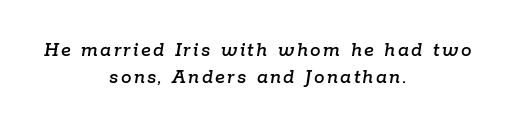
{"italic": "yes", "lean": "right", "slant_degrees": 9, "underline": "no", "align": "center", "line_spacing": "normal", "line_spacing_ratio": 1.3, "glyph_px": 21}
